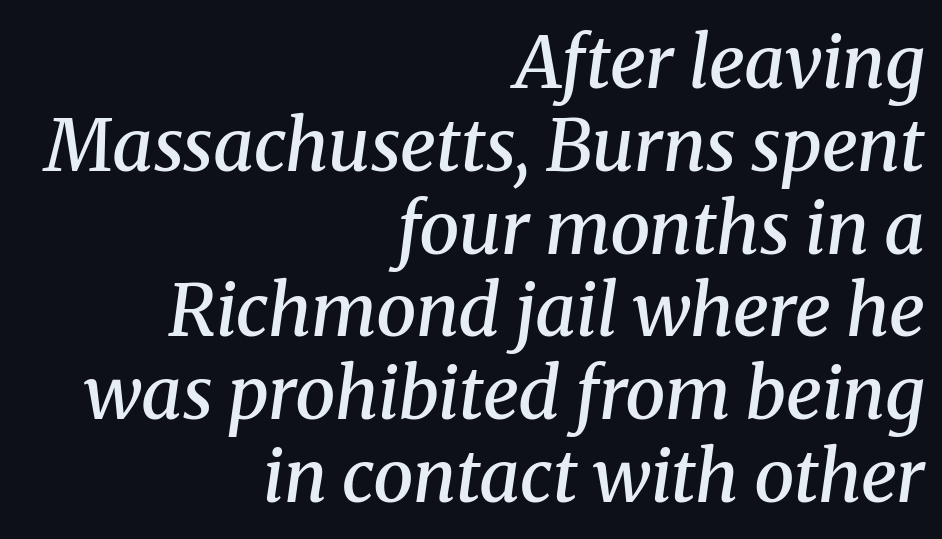
Each word holds together tightly as a unit, with standard inter-letter gaps. Letterform terminals end in serifs throughout the passage. Any mark beneath the type? The region is blank. Leading: reduced. Slanted lettering throughout.
